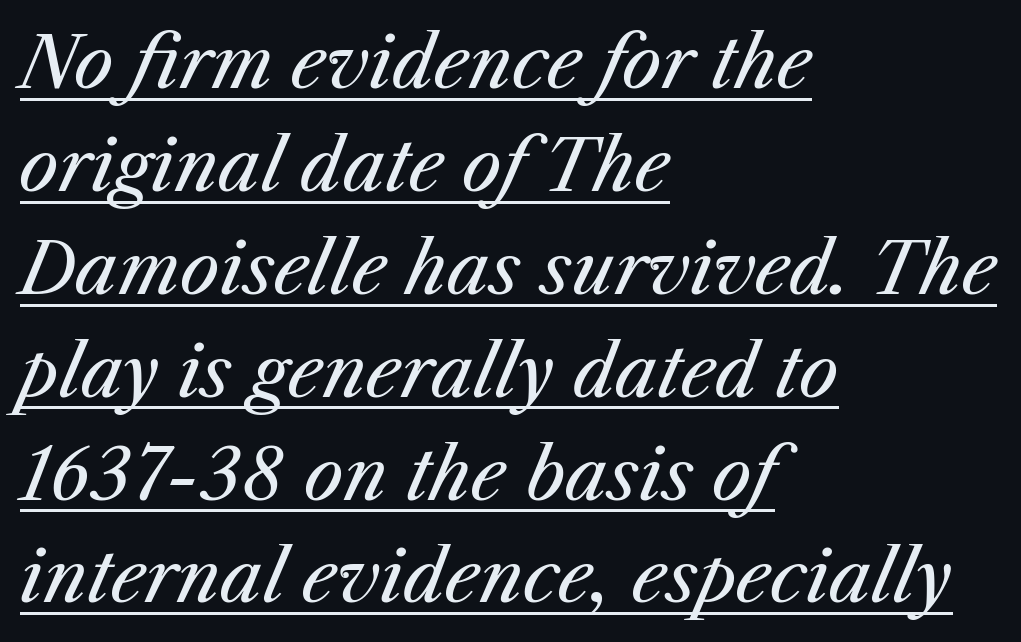
Q: Is the text bold? A: No.
Q: Is the text italic (slanted)? A: Yes, it leans right by about 25 degrees.
Q: Is the text underlined? A: Yes.
Q: How is the paragraph aligned? A: Left-aligned.
Q: Is the spacing between letters normal or unusually wide? A: Normal.
Q: Is the spacing between lines tight, normal or loose? A: Normal.
Q: Width (condensed, normal, or wide)? A: Normal.
Q: Stroke contrast? A: Medium.
Q: x-height? A: Medium.
Q: Monospaced? A: No.
